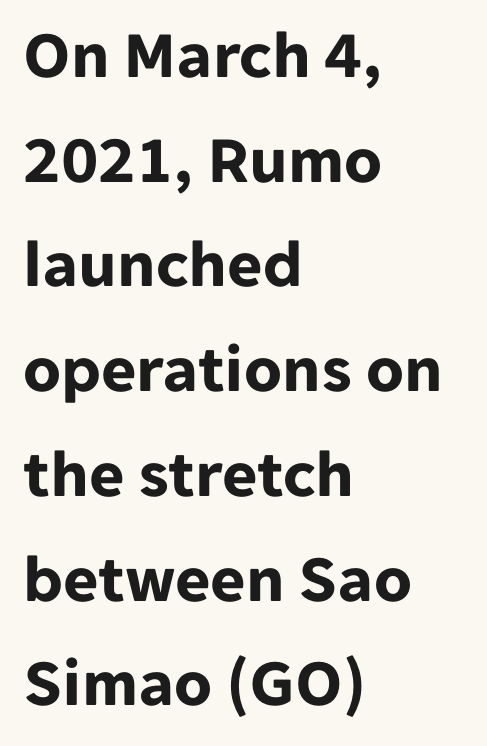
{"serif": "no", "italic": "no", "bold": "yes", "weight": "bold", "width": "normal", "stroke_contrast": "low", "x_height": "medium", "monospaced": "no", "underline": "no", "align": "left", "line_spacing": "normal", "line_spacing_ratio": 1.54, "letter_spacing": "normal", "letter_spacing_em": 0.0, "glyph_px": 68}
